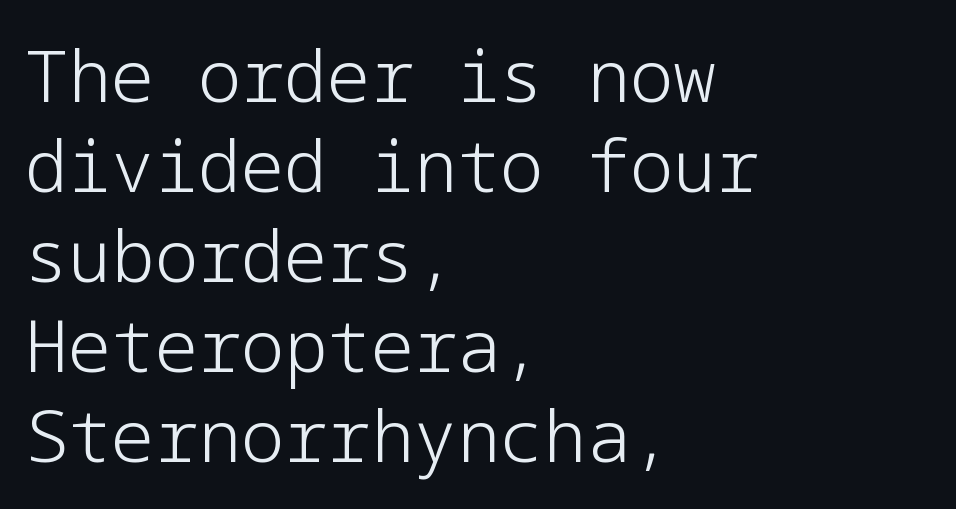
The lettering stays uniformly vertical, giving the passage a roman look. The weight would be labelled regular, book, light, or lighter still. Examine the stroke ends and you'll find no serifs. Normally led — the rows are evenly, conventionally spaced. How are the letters spaced? Ordinarily, with no added tracking. The rendering anchors every line to the left-hand side.
